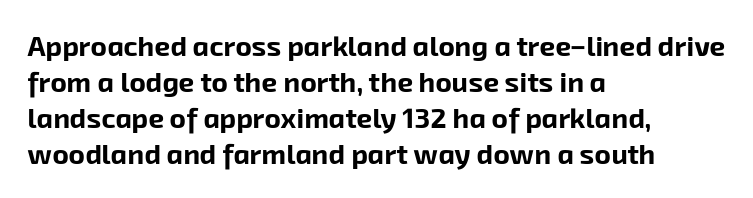
Heavy-handed strokes throughout: this text is bold. Serifs: no, the terminals of the letterforms are clean. Spacing between characters is what you'd get straight out of the box. These lines sit exactly where default settings would place them.
